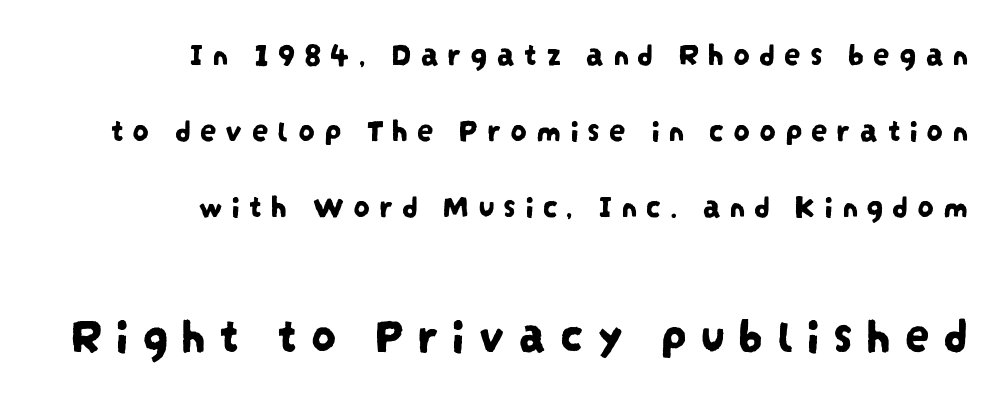
Q: Is the typeface a serif or a sans-serif typeface? A: Sans-serif.
Q: Is the text underlined? A: No.
Q: How is the paragraph aligned? A: Right-aligned.
Q: Is the spacing between letters normal or unusually wide? A: Unusually wide.
Q: Is the spacing between lines tight, normal or loose? A: Loose.
Q: Which block of text is set in a larger size, the first (top) or the second (bottom)? A: The second (bottom) one.
Q: Width (condensed, normal, or wide)? A: Condensed.
Q: Stroke contrast? A: Low.
Q: x-height? A: Large.
Q: Monospaced? A: No.
